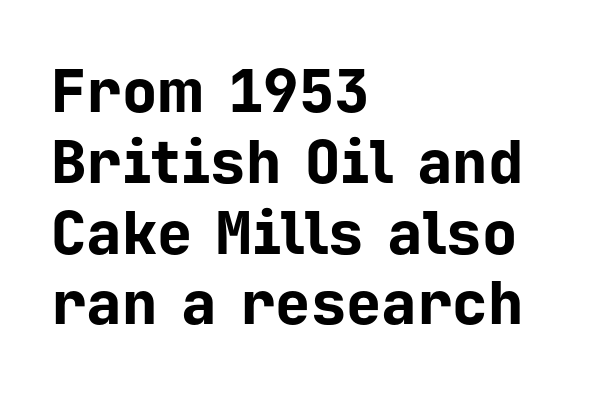
Q: Is the text bold? A: Yes.
Q: Is the text italic (slanted)? A: No, it is upright.
Q: Is the typeface a serif or a sans-serif typeface? A: Sans-serif.
Q: Is the text underlined? A: No.
Q: How is the paragraph aligned? A: Left-aligned.
Q: Is the spacing between letters normal or unusually wide? A: Normal.
Q: Width (condensed, normal, or wide)? A: Normal.
Q: Stroke contrast? A: Low.
Q: x-height? A: Medium.
Q: Monospaced? A: Yes.
